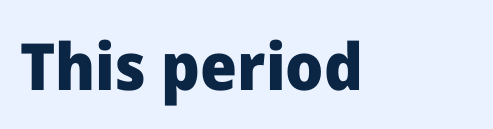
{"serif": "no", "italic": "no", "bold": "yes", "weight": "heavy", "width": "normal", "stroke_contrast": "low", "x_height": "medium", "monospaced": "no", "underline": "no", "letter_spacing": "normal", "letter_spacing_em": 0.0, "glyph_px": 65}
